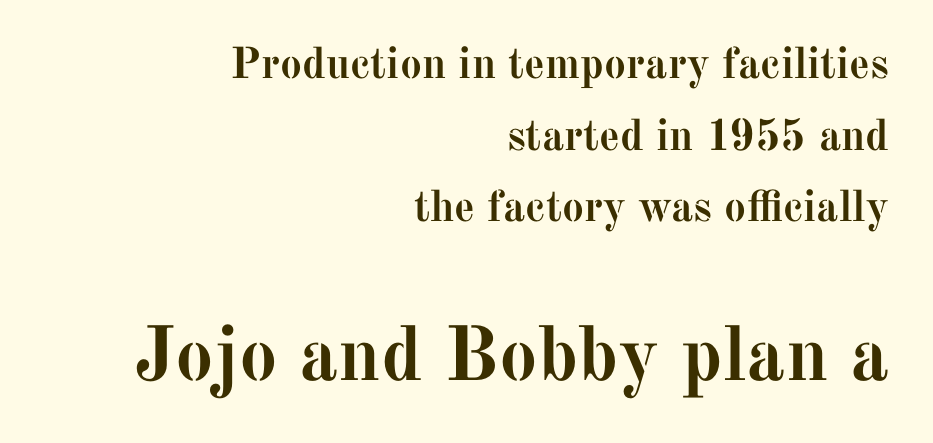
The image shows 77 px semibold serif type, upright; set right-aligned, normal line spacing (1.63x), normal letter spacing, not underlined; the second (bottom) block is 1.75x larger; medium stroke contrast and a medium x-height.
